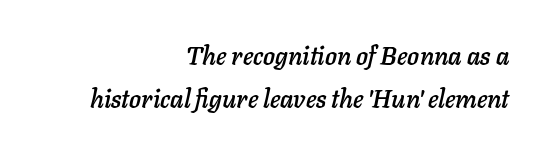
Rendered with sloped, italic letterforms. Decoration check: the copy has no underline. Leftover space on each line is placed entirely before the opening word. Here the glyphs are tracked normally, forming tight word shapes.
